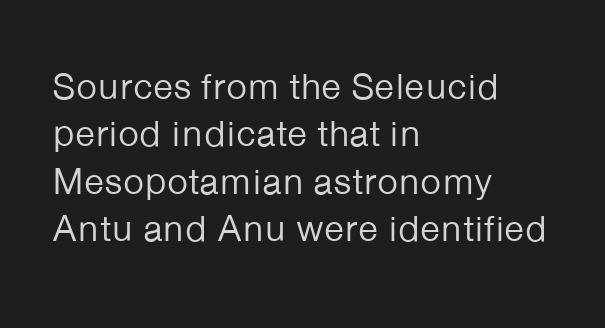
{"serif": "no", "italic": "no", "bold": "no", "weight": "regular", "width": "normal", "stroke_contrast": "low", "x_height": "medium", "monospaced": "no", "underline": "no", "align": "left", "line_spacing": "normal", "line_spacing_ratio": 1.28, "letter_spacing": "normal", "letter_spacing_em": 0.0, "glyph_px": 37}
